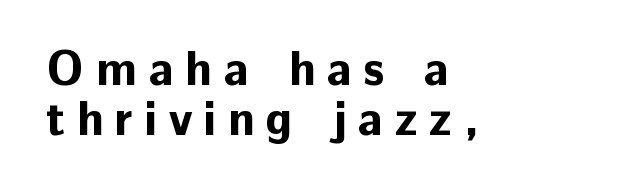
The area under the type is left untouched. The characters display no serif detailing; their extremities are plain. The vertical gap from one line to the next is small. Does the copy run flush right? No — it runs flush left. Summary of weight: heavy, a full bold.
